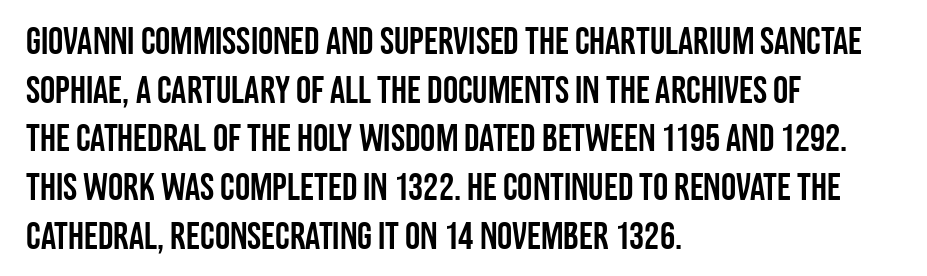
{"serif": "no", "italic": "no", "width": "condensed", "stroke_contrast": "low", "x_height": "large", "monospaced": "no", "underline": "no", "align": "left", "line_spacing": "normal", "line_spacing_ratio": 1.28, "letter_spacing": "normal", "letter_spacing_em": 0.0, "glyph_px": 38}
